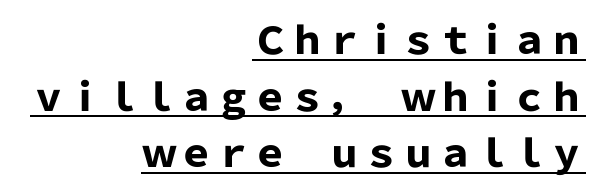
Q: Is the text bold? A: Yes.
Q: Is the text italic (slanted)? A: No, it is upright.
Q: Is the typeface a serif or a sans-serif typeface? A: Sans-serif.
Q: Is the text underlined? A: Yes.
Q: How is the paragraph aligned? A: Right-aligned.
Q: Is the spacing between letters normal or unusually wide? A: Normal.
Q: Is the spacing between lines tight, normal or loose? A: Normal.
Q: Width (condensed, normal, or wide)? A: Normal.
Q: Stroke contrast? A: Low.
Q: x-height? A: Medium.
Q: Monospaced? A: No.
